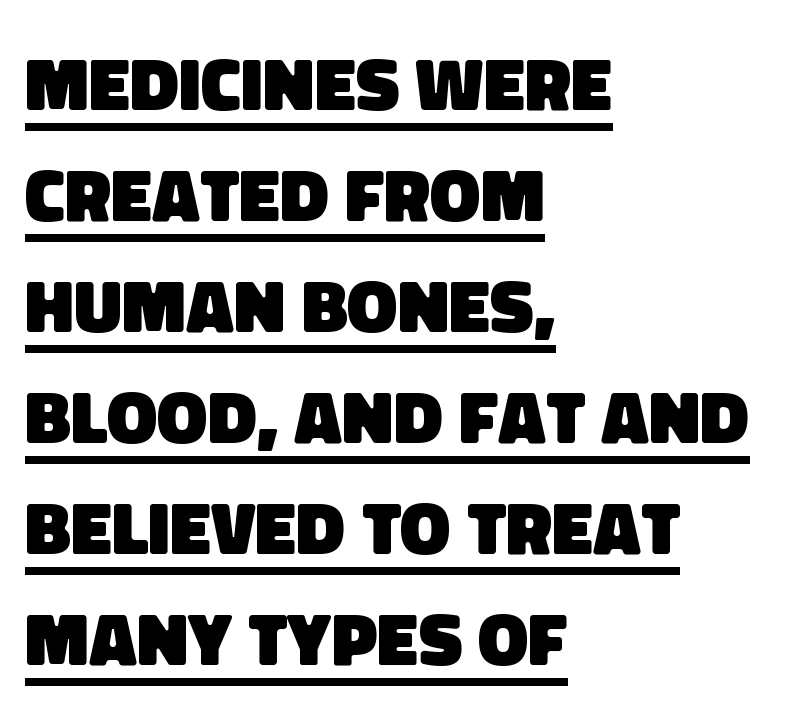
You can see a thin bar hugging the bottom of the glyphs. Vertical spacing — default. Spacing verdict: proportional, widths tailored to each character. These lines are set flush left with a ragged right edge.
